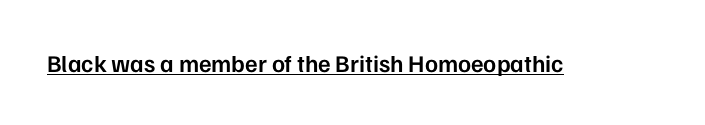
Designer's note — italics off, roman on. The horizontal fit of the characters is conventional and even. Is there an underline? Yes — a line sits under the letters. The characters look somewhat weighty, a semibold short of true bold.
